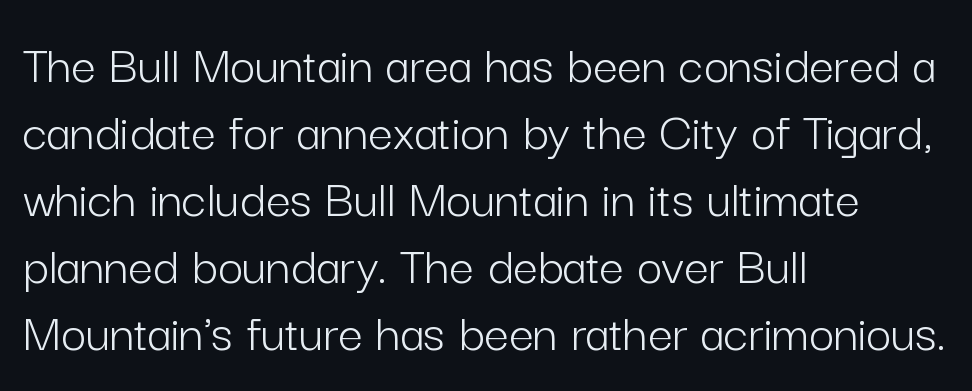
The image shows 55 px light sans-serif type, upright; set left-aligned, line spacing 1.22x, normal letter spacing, not underlined; low stroke contrast and a medium x-height.
